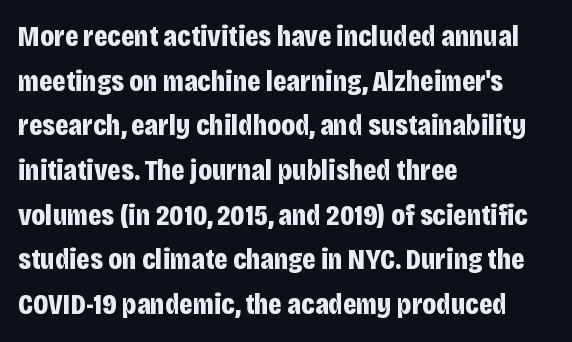
Q: Is the text bold? A: Yes.
Q: Is the text italic (slanted)? A: No, it is upright.
Q: Is the typeface a serif or a sans-serif typeface? A: Sans-serif.
Q: Is the text underlined? A: No.
Q: How is the paragraph aligned? A: Left-aligned.
Q: Is the spacing between letters normal or unusually wide? A: Normal.
Q: Is the spacing between lines tight, normal or loose? A: Normal.
Q: Width (condensed, normal, or wide)? A: Condensed.
Q: Stroke contrast? A: Low.
Q: x-height? A: Large.
Q: Monospaced? A: No.
